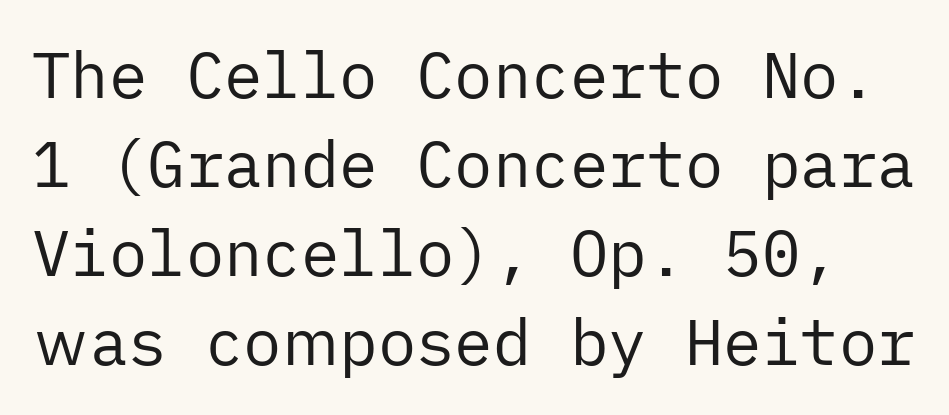
Q: Is the text bold? A: No.
Q: Is the text italic (slanted)? A: No, it is upright.
Q: Is the typeface a serif or a sans-serif typeface? A: Sans-serif.
Q: Is the text underlined? A: No.
Q: Is the spacing between letters normal or unusually wide? A: Normal.
Q: Is the spacing between lines tight, normal or loose? A: Normal.
Q: Width (condensed, normal, or wide)? A: Normal.
Q: Stroke contrast? A: Low.
Q: x-height? A: Medium.
